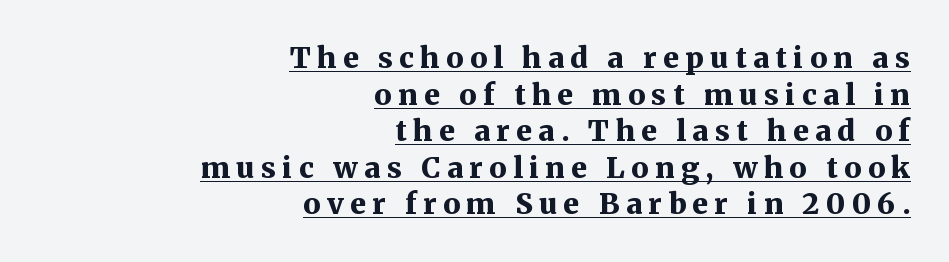
{"serif": "yes", "italic": "no", "bold": "yes", "weight": "bold", "width": "normal", "stroke_contrast": "medium", "x_height": "medium", "monospaced": "no", "underline": "yes", "align": "right", "line_spacing": "normal", "line_spacing_ratio": 1.26, "letter_spacing": "wide", "letter_spacing_em": 0.22, "glyph_px": 29}
